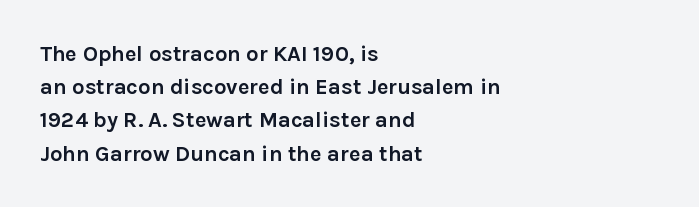
Leading matches the norm, producing a regular column. The area under the type is left untouched. Does extra space separate the letters? No, they use regular spacing. These lines were composed using upright roman letters.
